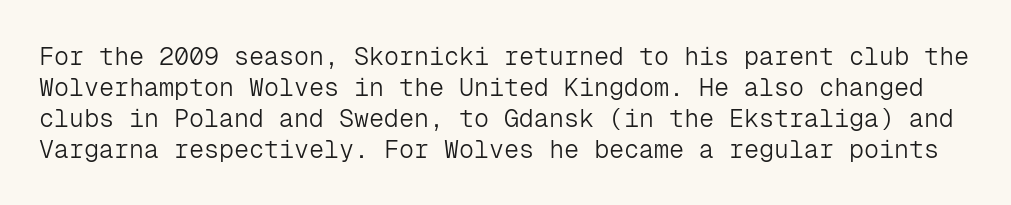
Q: Is the text bold? A: No.
Q: Is the text italic (slanted)? A: No, it is upright.
Q: Is the text underlined? A: No.
Q: Is the spacing between letters normal or unusually wide? A: Normal.
